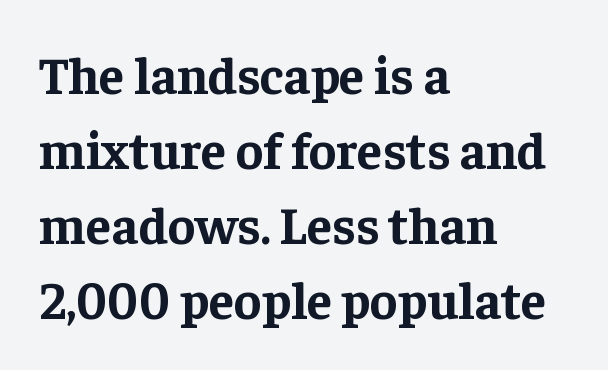
The image shows 52 px bold serif type, upright; set left-aligned, normal line spacing (1.44x), normal letter spacing, not underlined; low stroke contrast and a medium x-height.
